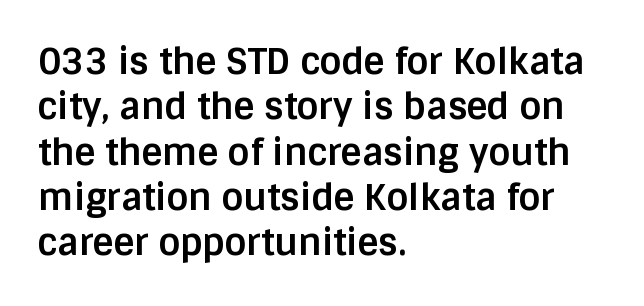
The designer left line spacing at the default. If you drew a line through each stem, it would be perfectly vertical. The gap between lines stays unmarked. Varying glyph widths throughout — classic text-font behaviour. As a designer I'd log this as weight 700, bold.
